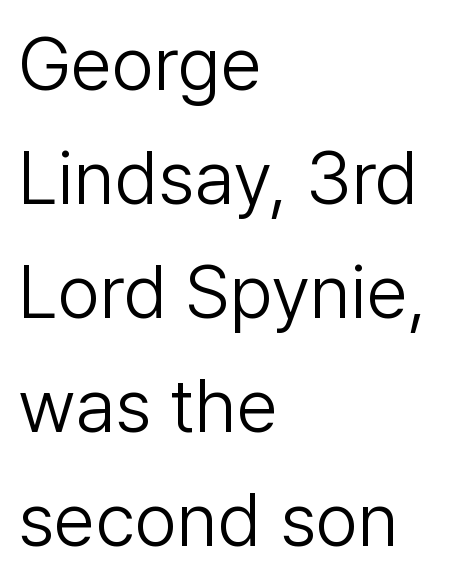
{"serif": "no", "italic": "no", "bold": "no", "weight": "light", "width": "normal", "stroke_contrast": "low", "x_height": "medium", "monospaced": "no", "underline": "no", "align": "left", "line_spacing": "normal", "line_spacing_ratio": 1.52, "letter_spacing": "normal", "letter_spacing_em": 0.0, "glyph_px": 75}
